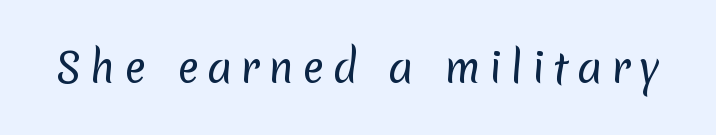
{"serif": "no", "bold": "no", "weight": "regular", "width": "normal", "stroke_contrast": "low", "x_height": "medium", "monospaced": "no", "underline": "no", "letter_spacing": "wide", "letter_spacing_em": 0.22, "glyph_px": 40}
